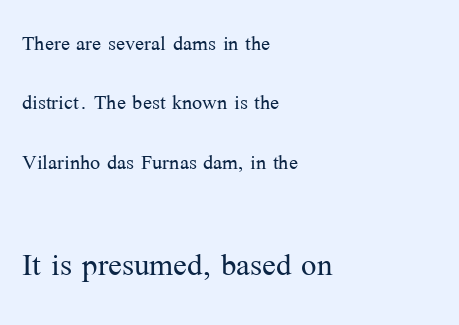
{"serif": "yes", "italic": "no", "bold": "no", "weight": "light", "width": "normal", "stroke_contrast": "medium", "x_height": "medium", "monospaced": "no", "underline": "no", "align": "left", "line_spacing": "loose", "line_spacing_ratio": 2.2, "letter_spacing": "normal", "letter_spacing_em": 0.0, "larger_block": "second", "size_ratio": 1.52, "glyph_px": 41}
